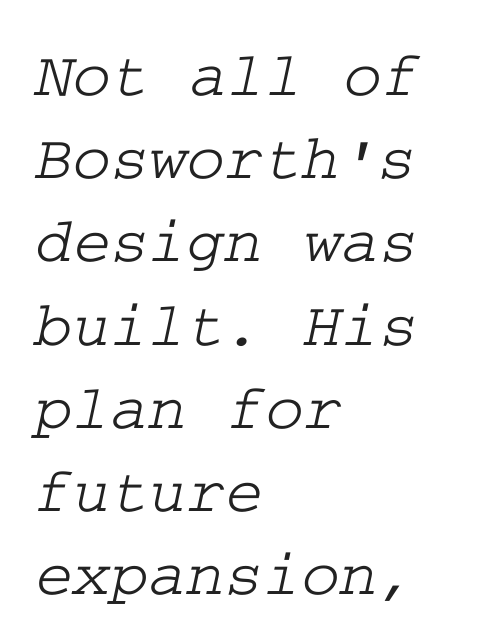
Reading down the block, your eye returns to a fixed left position each line. Interline gaps are of average width in this sample. The passage shown has conventional tracking throughout. Letterform terminals end in serifs throughout the passage. The baseline area is clear.
